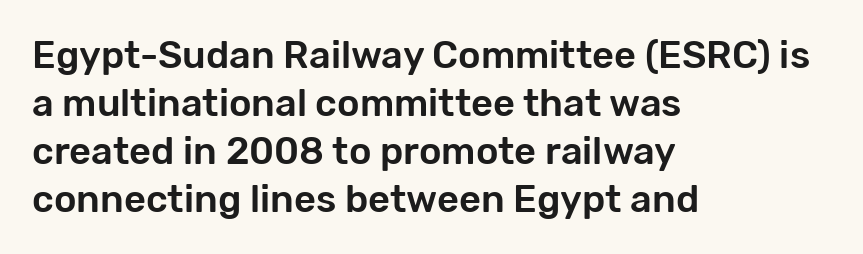
Is the letter spacing exaggerated? No — it looks like the ordinary default. The rendering uses natural spacing where letterforms have individual widths. Posture: upright roman. Summary of vertical rhythm: regular, with standard interline spacing. Notice how the passage keeps a crisp vertical edge on the left only.
